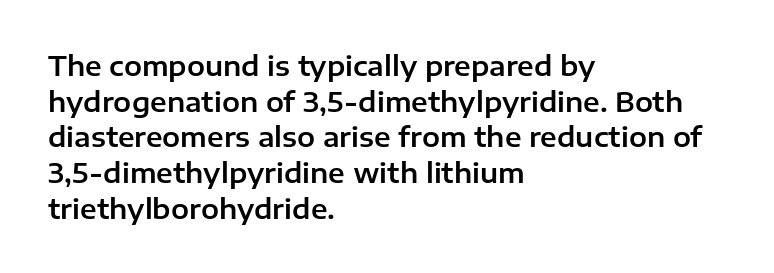
{"italic": "no", "underline": "no", "align": "left", "line_spacing": "normal", "line_spacing_ratio": 1.32, "letter_spacing": "normal", "letter_spacing_em": 0.0, "glyph_px": 27}
